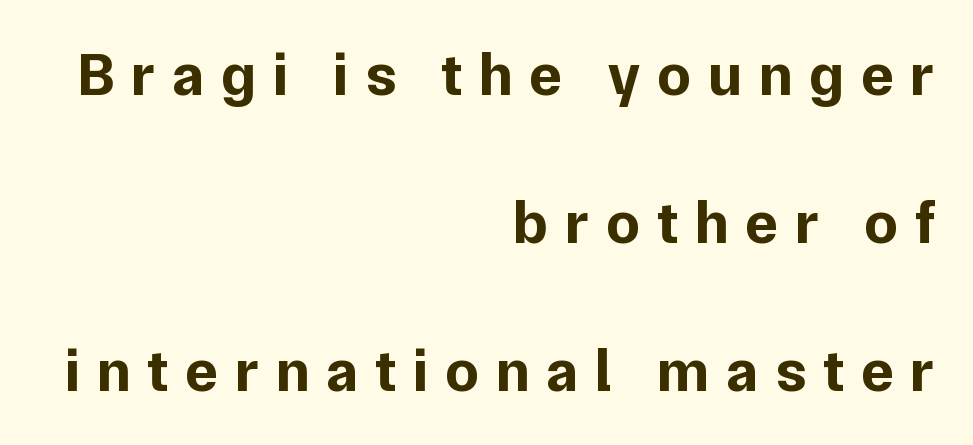
The image shows 61 px bold sans-serif type, upright; set right-aligned, loose line spacing (2.43x), unusually wide letter spacing (+0.27 em), not underlined; low stroke contrast and a medium x-height.
